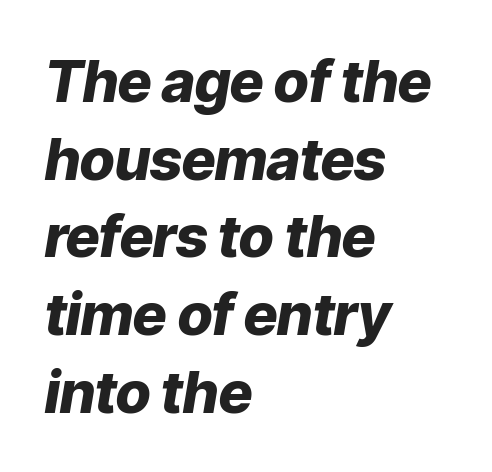
{"italic": "yes", "lean": "right", "slant_degrees": 9, "bold": "yes", "weight": "heavy", "width": "normal", "stroke_contrast": "low", "x_height": "medium", "monospaced": "no", "underline": "no", "align": "left", "line_spacing": "normal", "line_spacing_ratio": 1.34, "letter_spacing": "normal", "letter_spacing_em": 0.0, "glyph_px": 58}
